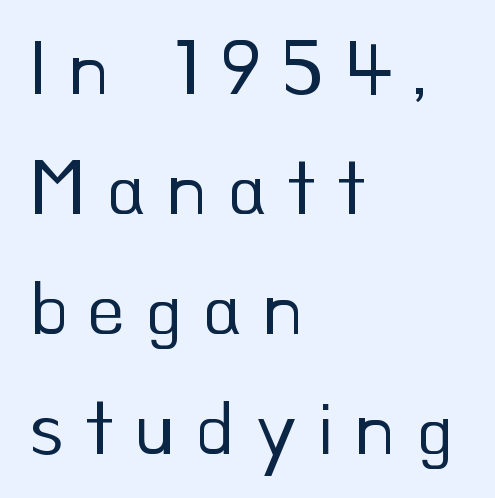
{"serif": "no", "italic": "no", "bold": "no", "weight": "regular", "width": "normal", "stroke_contrast": "low", "x_height": "small", "monospaced": "no", "underline": "no", "align": "left", "line_spacing": "normal", "line_spacing_ratio": 1.54, "letter_spacing": "wide", "letter_spacing_em": 0.26, "glyph_px": 78}
